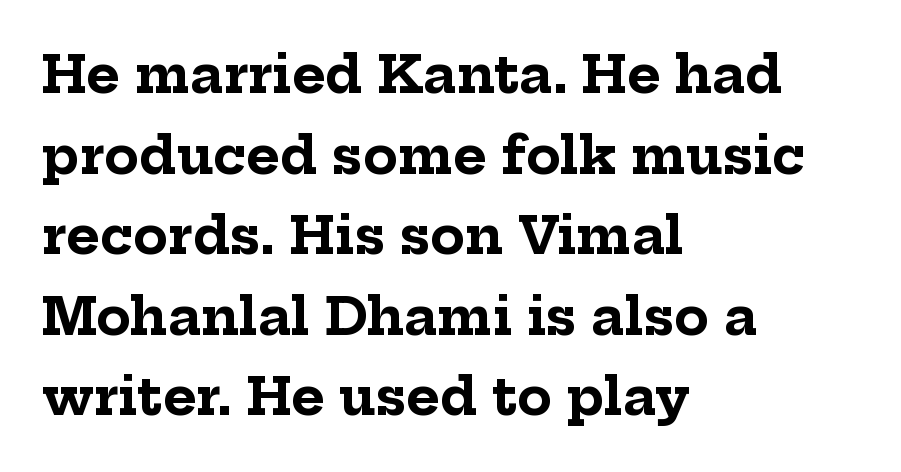
{"serif": "yes", "italic": "no", "bold": "yes", "weight": "bold", "width": "normal", "stroke_contrast": "low", "x_height": "medium", "monospaced": "no", "underline": "no", "align": "left", "line_spacing": "normal", "line_spacing_ratio": 1.58, "letter_spacing": "normal", "letter_spacing_em": 0.0, "glyph_px": 51}
